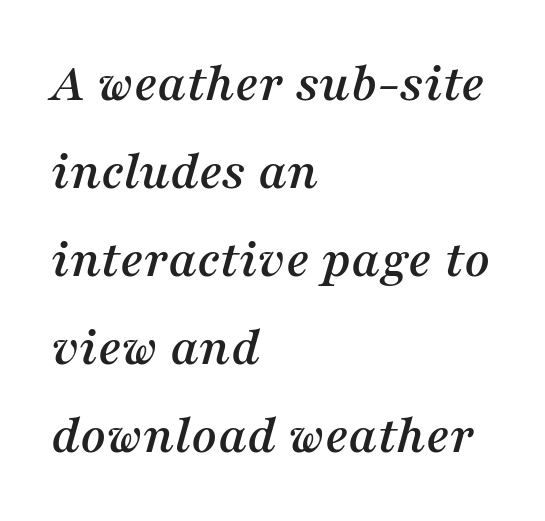
Casual observation: everything's shoved over to the left. This rendering employs a face with finishing strokes, i.e., a serif. Do the characters align in a grid? No, the font is proportional. Here the glyphs are tracked normally, forming tight word shapes.
